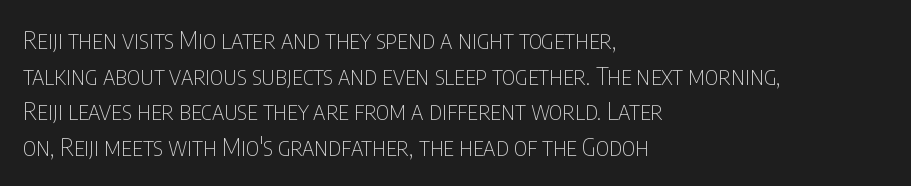
No word sits above an underline. These lines stack with their left ends in a neat column. The line-height multiplier appears to be the usual default. Ordinary non-slanted type is in use. Students, note that the glyphs here touch the page at normal intervals.
